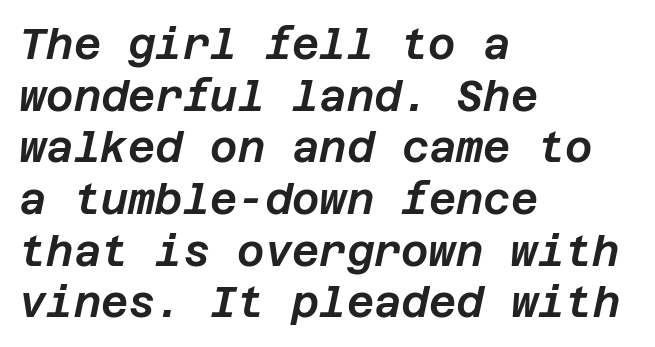
{"italic": "yes", "lean": "right", "slant_degrees": 12, "width": "normal", "stroke_contrast": "low", "x_height": "large", "underline": "no", "align": "left", "line_spacing_ratio": 1.23, "letter_spacing": "normal", "letter_spacing_em": 0.0, "glyph_px": 42}
